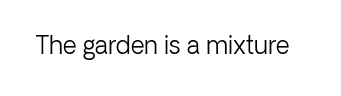
Only glyphs here, with clear space below each row. Notice how the stems are strictly vertical — no italics here. Between one letter and the next there's only the usual sliver of space. Is this a heavy cut? Hardly; it is regular or lighter.
